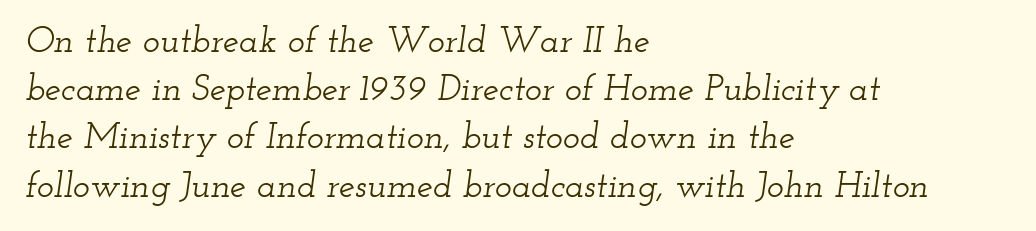
{"serif": "yes", "italic": "yes", "lean": "right", "slant_degrees": 12, "width": "wide", "stroke_contrast": "low", "x_height": "small", "monospaced": "no", "underline": "no", "align": "left", "line_spacing": "normal", "line_spacing_ratio": 1.34, "letter_spacing": "normal", "letter_spacing_em": 0.0, "glyph_px": 36}
